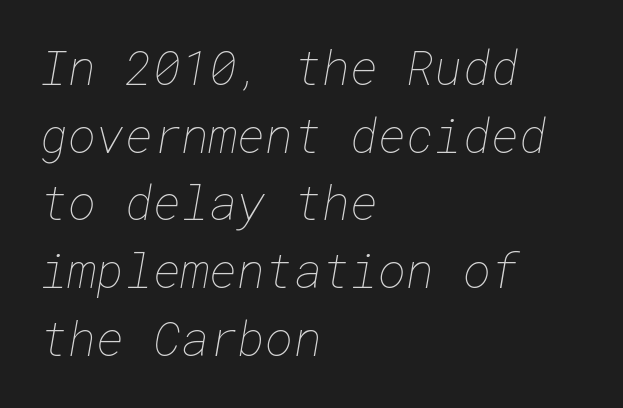
{"bold": "no", "weight": "thin", "width": "normal", "stroke_contrast": "low", "x_height": "medium", "underline": "no", "align": "left", "line_spacing": "normal", "line_spacing_ratio": 1.41, "letter_spacing": "normal", "letter_spacing_em": 0.0, "glyph_px": 48}
